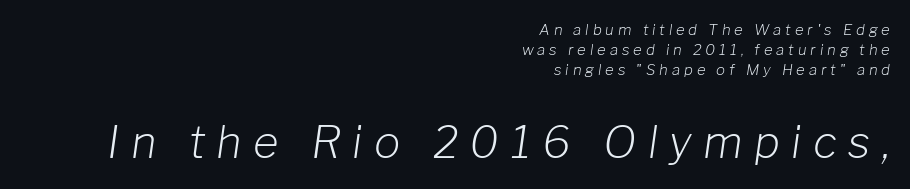
The image shows 44 px light type, italic (leaning right); set right-aligned, normal line spacing (1.32x), unusually wide letter spacing (+0.26 em), not underlined; the second (bottom) block is 2.93x larger; low stroke contrast and a medium x-height.
